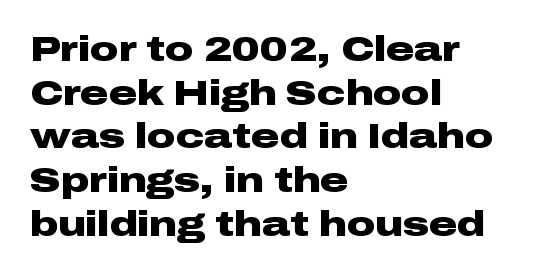
Q: Is the text bold? A: Yes.
Q: Is the text italic (slanted)? A: No, it is upright.
Q: Is the typeface a serif or a sans-serif typeface? A: Sans-serif.
Q: Is the text underlined? A: No.
Q: How is the paragraph aligned? A: Left-aligned.
Q: Is the spacing between letters normal or unusually wide? A: Normal.
Q: Is the spacing between lines tight, normal or loose? A: Normal.
Q: Width (condensed, normal, or wide)? A: Wide.
Q: Stroke contrast? A: Low.
Q: x-height? A: Medium.
Q: Monospaced? A: No.
